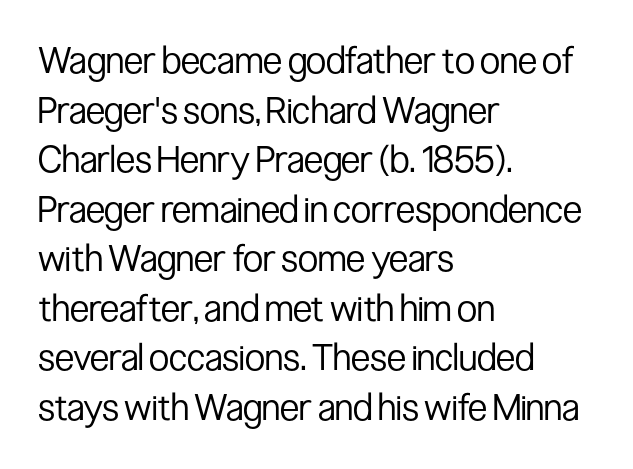
Notice how descenders clear the ascenders below comfortably — that's standard leading. Caption: multi-line text, flush left, ragged right. Tracking value appears to be zero — textbook default spacing. The string is rendered with underlining switched off.
